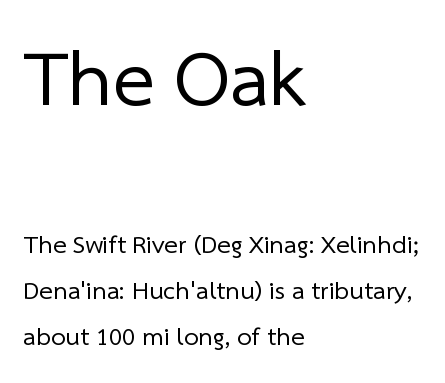
The image shows 79 px regular-weight sans-serif type; set left-aligned, line spacing 1.77x, normal letter spacing, not underlined; the first (top) block is 3.04x larger; low stroke contrast and a medium x-height.
